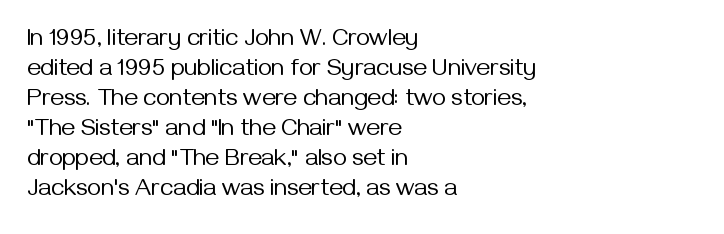
The image shows 24 px text type, upright; set left-aligned, normal line spacing (1.25x), normal letter spacing, not underlined.
